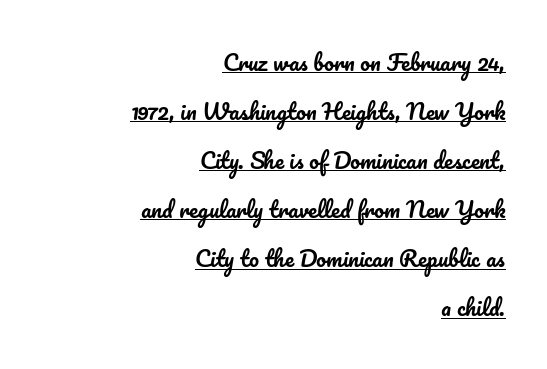
The image shows 22 px text type; set right-aligned, loose line spacing (2.23x), normal letter spacing, underlined.
